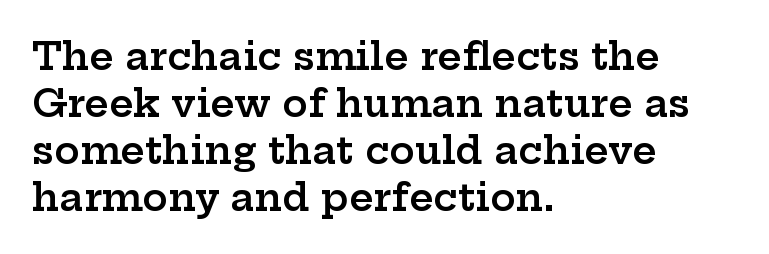
The letters advance in unequal steps, a hallmark of proportional type. These lines stack with their left ends in a neat column. The type family on display is of the serif kind. Clear beneath every line of the passage.
